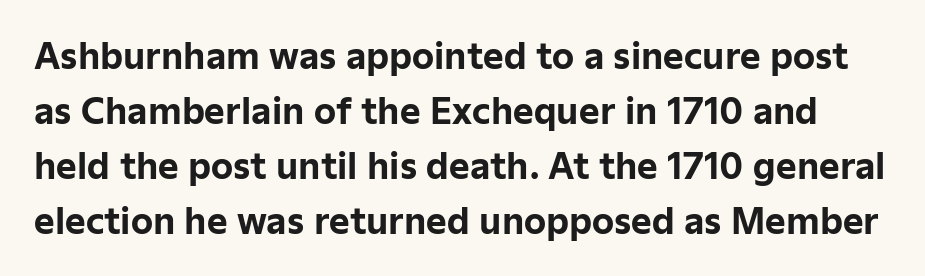
The image shows 35 px bold sans-serif type, upright; set normal line spacing (1.57x), normal letter spacing, not underlined; low stroke contrast and a medium x-height.
